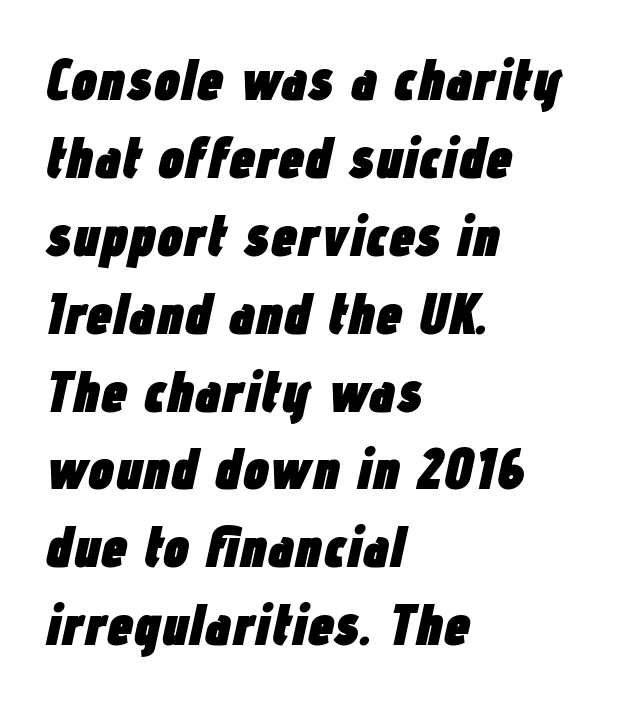
{"italic": "yes", "lean": "right", "slant_degrees": 12, "bold": "yes", "weight": "heavy", "width": "condensed", "stroke_contrast": "low", "x_height": "medium", "monospaced": "no", "underline": "no", "align": "left", "line_spacing": "normal", "line_spacing_ratio": 1.32, "letter_spacing": "normal", "letter_spacing_em": 0.0, "glyph_px": 59}
